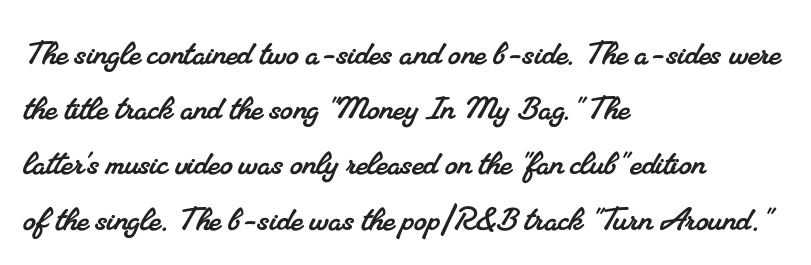
The tracking reads as untouched default to a designer's eye. To sum up the face: it has serifs. The baseline area is clear. The block of text has a typical density, with ordinary space between rows. Visually the block forms a straight wall on the left and a jagged coastline on the right. This sample has the flowing, uneven cadence of proportional lettering.
